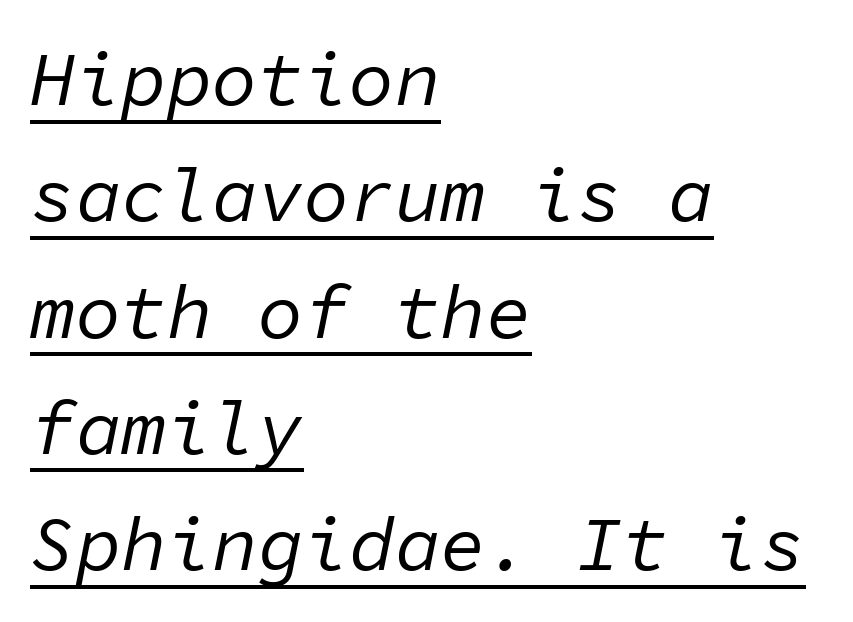
There is no visible air inserted between adjacent glyphs. Fixed-width glyphs throughout — classic coding-font behaviour. Heft: none added — not bold. The designer left line spacing at the default. All the whitespace from short lines collects on the right.
